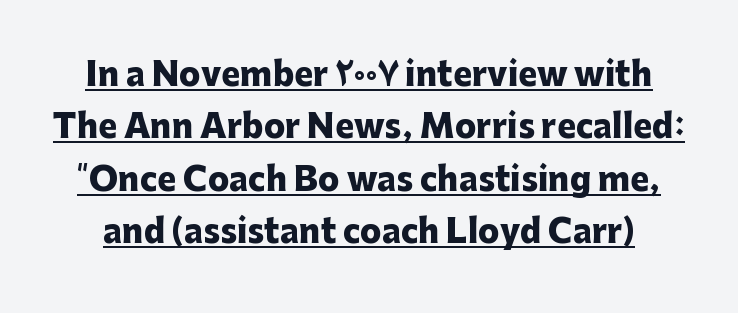
This is sans-serif lettering, the kind often seen on screens and signage. In terms of weight, the rendering is a true, heavy bold. This block has exactly the height ordinary leading produces. The type sits square on the baseline with zero lean. Words appear dense and cohesive because spacing is normal. These lines are rendered in a variable-pitch font.
